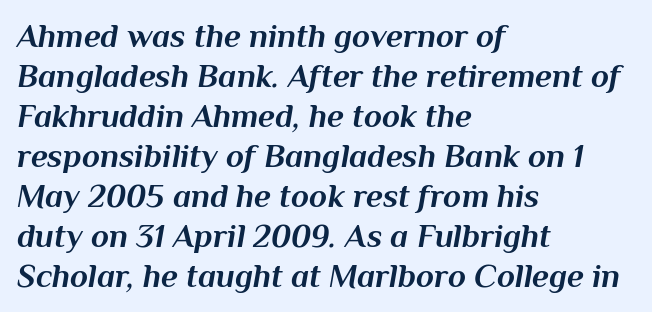
Caption: bold face, heavy strokes. This sample has the flowing, uneven cadence of proportional lettering. Between one letter and the next there's only the usual sliver of space. The lines in this sample share a left origin and differ only in where they stop. Is the type slanted? Yes — the strokes lean at a clear angle.
